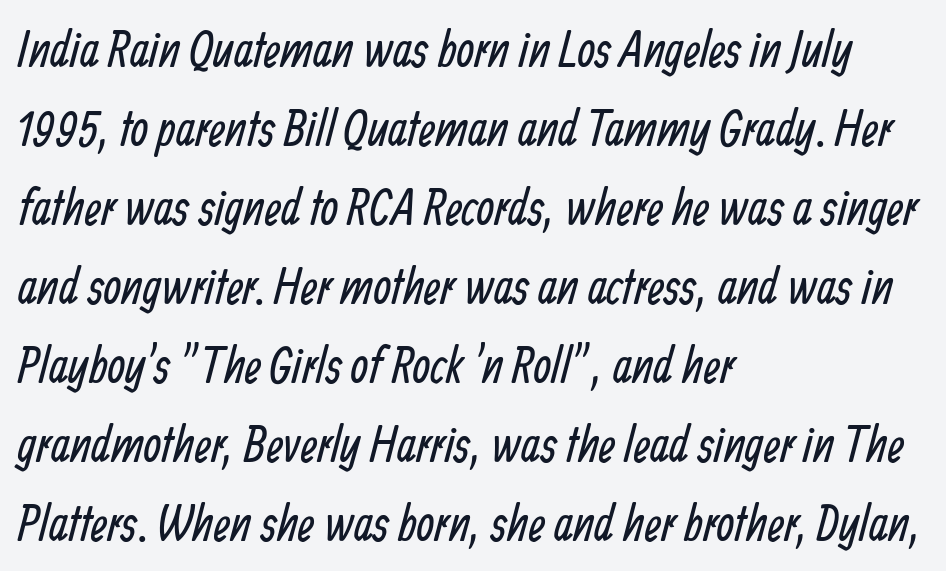
{"serif": "no", "bold": "no", "weight": "regular", "width": "condensed", "stroke_contrast": "low", "x_height": "medium", "monospaced": "no", "underline": "no", "align": "left", "line_spacing": "normal", "line_spacing_ratio": 1.55, "letter_spacing": "normal", "letter_spacing_em": 0.0, "glyph_px": 51}
